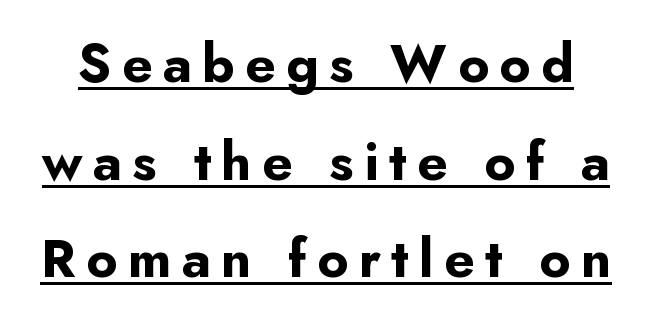
{"serif": "no", "italic": "no", "bold": "yes", "weight": "bold", "width": "normal", "stroke_contrast": "low", "x_height": "small", "monospaced": "no", "underline": "yes", "line_spacing_ratio": 1.84, "letter_spacing": "wide", "letter_spacing_em": 0.2, "glyph_px": 53}
